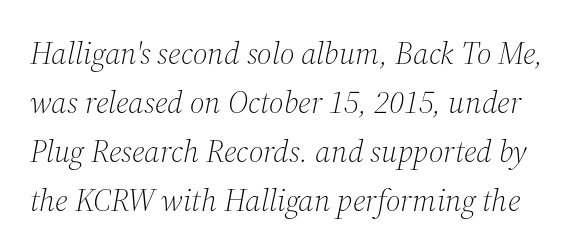
How would I describe the line gaps? Plain and ordinary. The rendering shows small feet on the letterforms — a serif design. Rendered with sloped, italic letterforms. Each stroke keeps to a modest, everyday thickness or less. A clean baseline with only descenders dipping below it. Look at the tracking — it's just the regular setting, nothing added.
